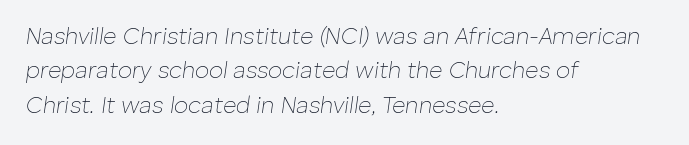
{"italic": "yes", "lean": "right", "slant_degrees": 8, "bold": "no", "underline": "no", "align": "left", "line_spacing": "normal", "line_spacing_ratio": 1.49, "letter_spacing": "normal", "letter_spacing_em": 0.0, "glyph_px": 23}
